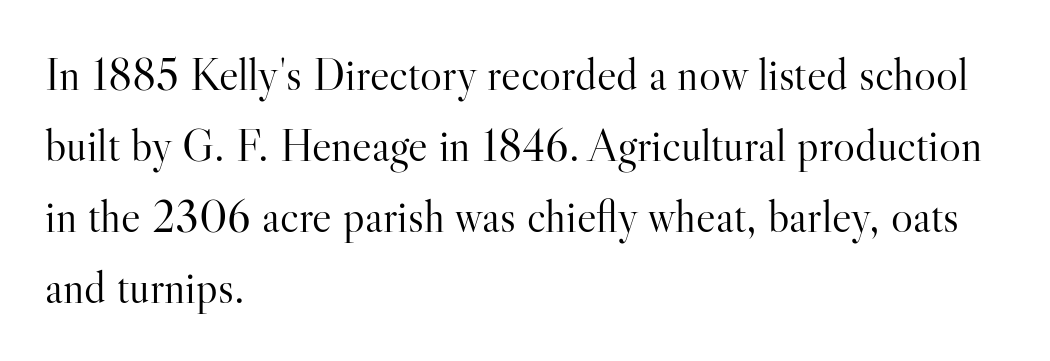
Compared with a typical body face, this is equally light or lighter still. Vertical spacing — default. Every stem runs plumb, perpendicular to the baseline. Letterform terminals end in serifs throughout the passage. The lines are quadded left.
